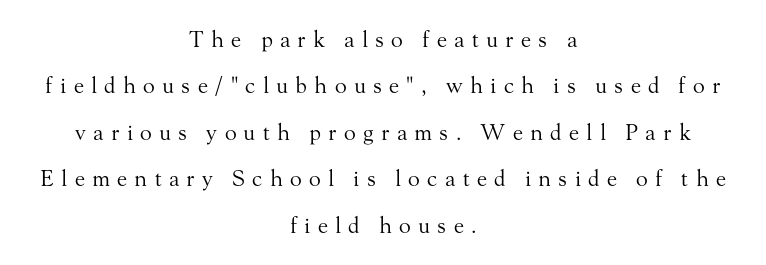
{"italic": "no", "bold": "no", "underline": "no", "align": "center", "line_spacing": "loose", "line_spacing_ratio": 2.11, "letter_spacing": "wide", "letter_spacing_em": 0.33, "glyph_px": 22}
